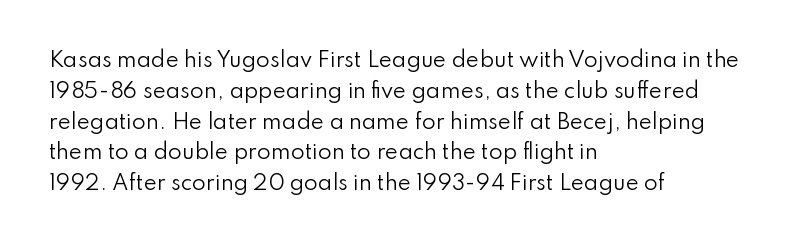
{"italic": "no", "bold": "no", "underline": "no", "align": "left", "line_spacing": "normal", "line_spacing_ratio": 1.54, "letter_spacing": "normal", "letter_spacing_em": 0.0, "glyph_px": 20}
